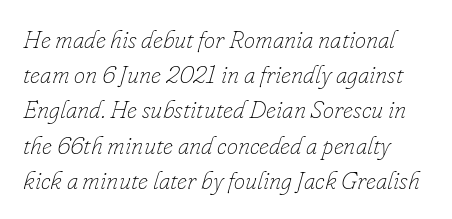
Bold? No — there's no thickening of the strokes. This sample uses plain, unmodified letter spacing. Every character sits at an angle, as italics do. The specimen omits any rule beneath the text block's lines. A normal amount of white space separates one row of letters from the next.
